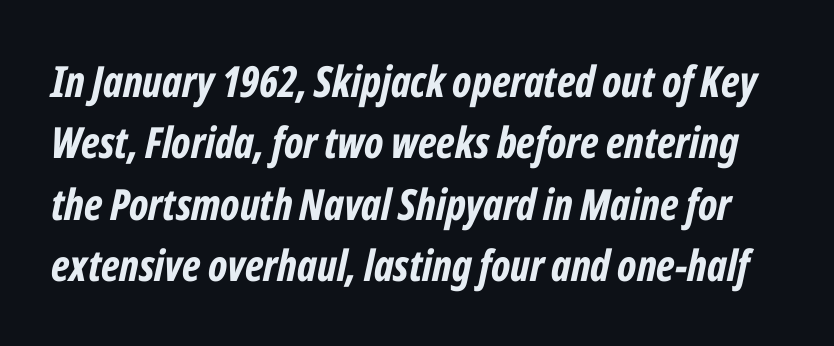
{"italic": "yes", "lean": "right", "slant_degrees": 12, "bold": "yes", "weight": "bold", "width": "condensed", "stroke_contrast": "low", "x_height": "medium", "monospaced": "no", "underline": "no", "line_spacing": "normal", "line_spacing_ratio": 1.43, "letter_spacing": "normal", "letter_spacing_em": 0.0, "glyph_px": 43}
